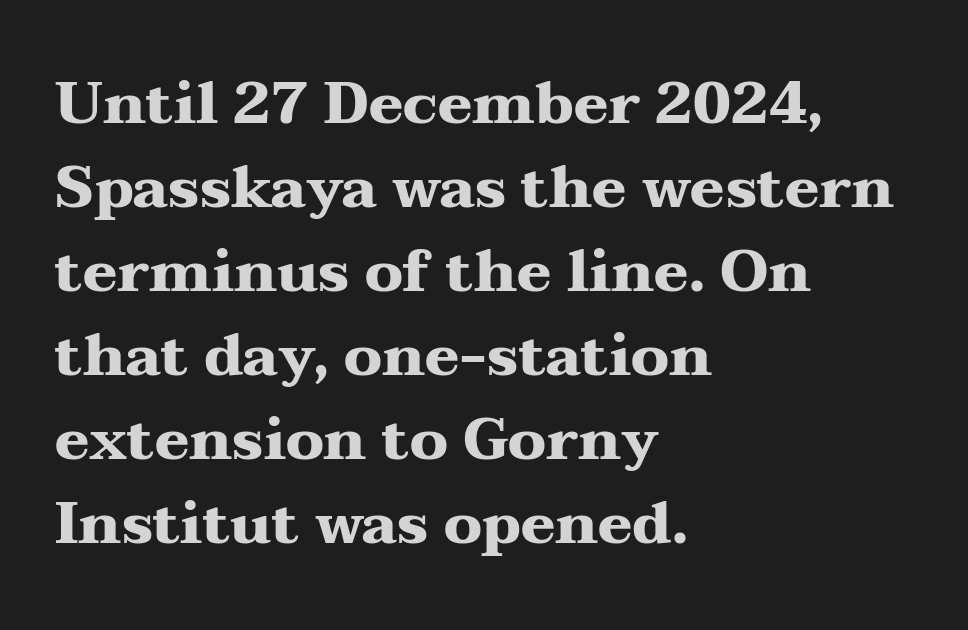
Q: Is the text bold? A: Yes.
Q: Is the text italic (slanted)? A: No, it is upright.
Q: Is the typeface a serif or a sans-serif typeface? A: Serif.
Q: Is the text underlined? A: No.
Q: How is the paragraph aligned? A: Left-aligned.
Q: Is the spacing between letters normal or unusually wide? A: Normal.
Q: Is the spacing between lines tight, normal or loose? A: Normal.
Q: Width (condensed, normal, or wide)? A: Wide.
Q: Stroke contrast? A: Medium.
Q: x-height? A: Medium.
Q: Monospaced? A: No.
